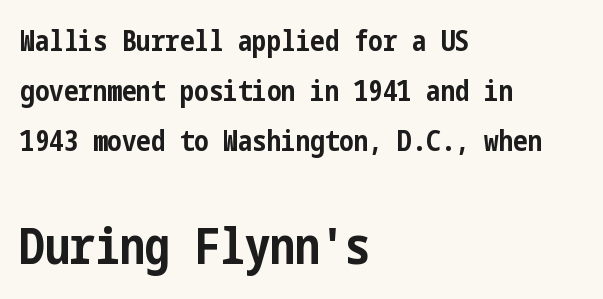
The image shows 50 px bold, condensed sans-serif type, upright; set left-aligned, line spacing 1.72x, normal letter spacing, not underlined; the second (bottom) block is 1.72x larger; low stroke contrast and a medium x-height.
